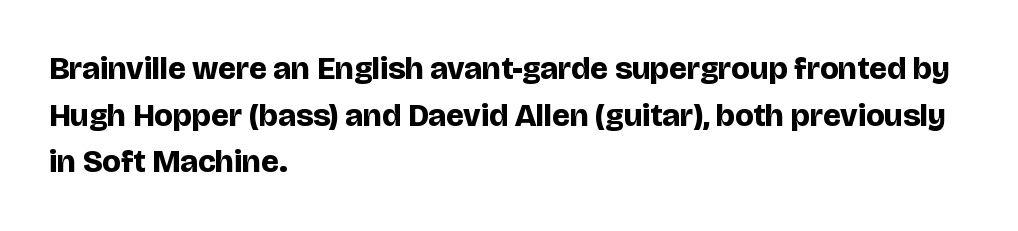
Q: Is the text bold? A: Yes.
Q: Is the text italic (slanted)? A: No, it is upright.
Q: Is the typeface a serif or a sans-serif typeface? A: Sans-serif.
Q: Is the text underlined? A: No.
Q: How is the paragraph aligned? A: Left-aligned.
Q: Is the spacing between letters normal or unusually wide? A: Normal.
Q: Is the spacing between lines tight, normal or loose? A: Normal.
Q: Width (condensed, normal, or wide)? A: Normal.
Q: Stroke contrast? A: Low.
Q: x-height? A: Large.
Q: Monospaced? A: No.
